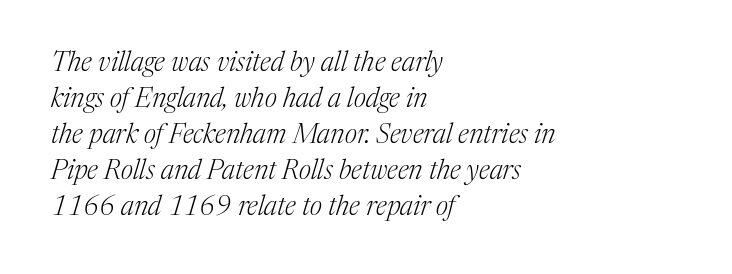
Q: Is the text bold? A: No.
Q: Is the text italic (slanted)? A: Yes, it leans right by about 17 degrees.
Q: Is the text underlined? A: No.
Q: How is the paragraph aligned? A: Left-aligned.
Q: Is the spacing between letters normal or unusually wide? A: Normal.
Q: Is the spacing between lines tight, normal or loose? A: Normal.
